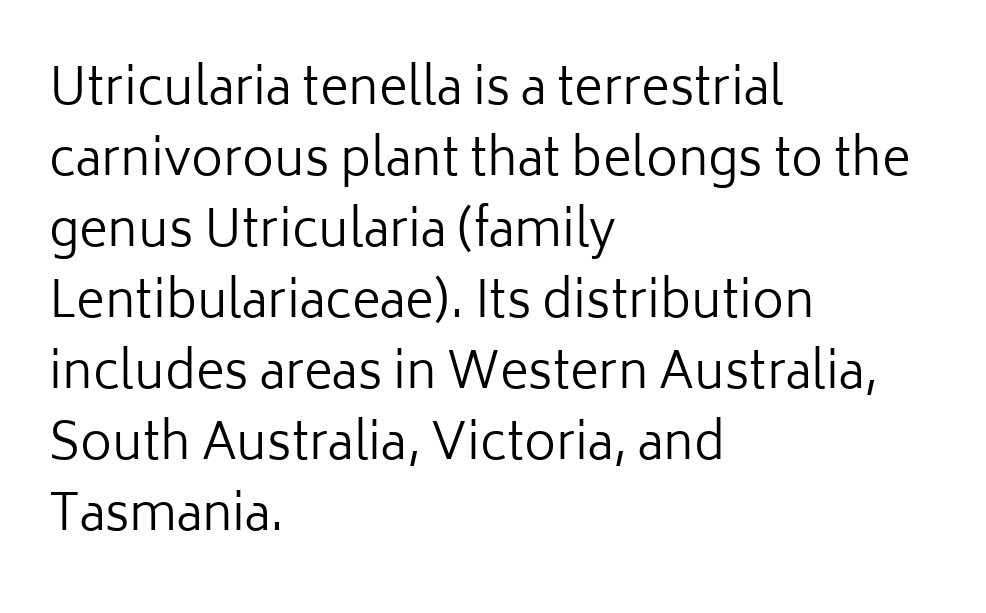
{"serif": "no", "italic": "no", "bold": "no", "weight": "regular", "width": "normal", "stroke_contrast": "low", "x_height": "medium", "monospaced": "no", "underline": "no", "align": "left", "line_spacing": "normal", "line_spacing_ratio": 1.45, "letter_spacing": "normal", "letter_spacing_em": 0.0, "glyph_px": 49}
